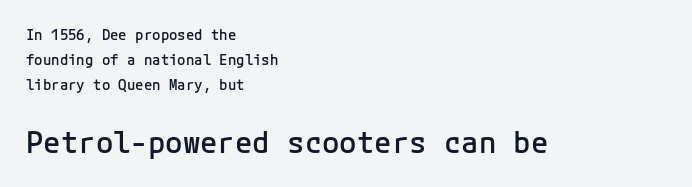
{"serif": "no", "italic": "no", "bold": "semi", "weight": "semibold", "width": "normal", "stroke_contrast": "low", "x_height": "medium", "underline": "no", "align": "left", "line_spacing_ratio": 1.79, "letter_spacing": "normal", "letter_spacing_em": 0.0, "larger_block": "second", "size_ratio": 2.07, "glyph_px": 29}
